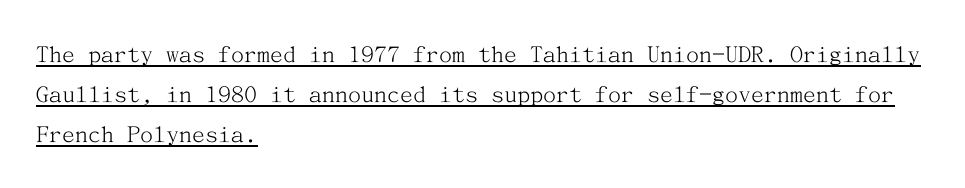
{"italic": "no", "bold": "no", "underline": "yes", "align": "left", "line_spacing": "normal", "line_spacing_ratio": 1.53, "letter_spacing": "normal", "letter_spacing_em": 0.0, "glyph_px": 26}
